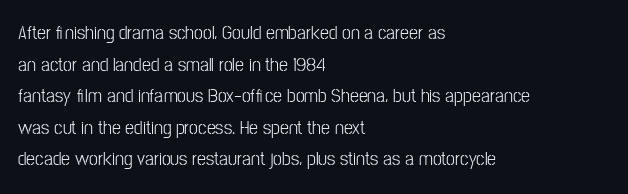
The image shows 20 px text type, upright; set left-aligned, normal line spacing (1.58x), normal letter spacing, not underlined.
